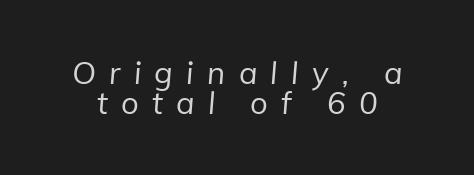
Q: Is the text bold? A: No.
Q: Is the typeface a serif or a sans-serif typeface? A: Sans-serif.
Q: Is the text underlined? A: No.
Q: Is the spacing between letters normal or unusually wide? A: Unusually wide.
Q: Is the spacing between lines tight, normal or loose? A: Tight.
Q: Width (condensed, normal, or wide)? A: Normal.
Q: Stroke contrast? A: Low.
Q: x-height? A: Medium.
Q: Monospaced? A: No.
